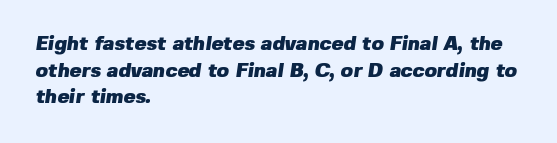
Its strokes are broad and dark, the hallmark of bold type. Short and long lines alike share a common starting point at left. How are the letters spaced? Ordinarily, with no added tracking. The gap between lines stays unmarked. Each new line begins a customary step beneath the previous one.
